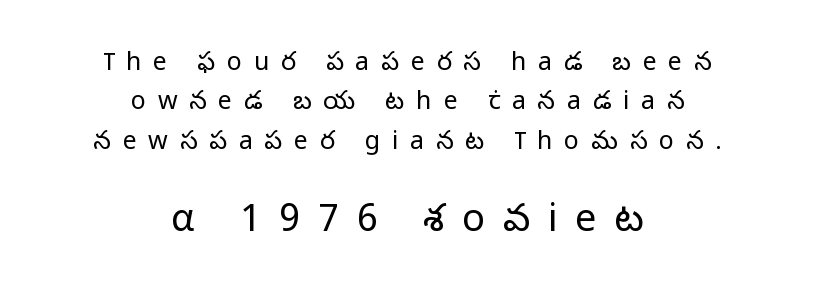
Q: Is the text bold? A: No.
Q: Is the text italic (slanted)? A: No, it is upright.
Q: Is the typeface a serif or a sans-serif typeface? A: Sans-serif.
Q: Is the text underlined? A: No.
Q: How is the paragraph aligned? A: Centered.
Q: Is the spacing between letters normal or unusually wide? A: Unusually wide.
Q: Is the spacing between lines tight, normal or loose? A: Normal.
Q: Which block of text is set in a larger size, the first (top) or the second (bottom)? A: The second (bottom) one.
Q: Width (condensed, normal, or wide)? A: Normal.
Q: Stroke contrast? A: Low.
Q: x-height? A: Medium.
Q: Monospaced? A: No.
